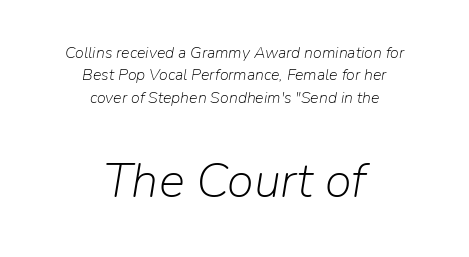
Q: Is the text bold? A: No.
Q: Is the text italic (slanted)? A: Yes, it leans right by about 9 degrees.
Q: Is the text underlined? A: No.
Q: How is the paragraph aligned? A: Centered.
Q: Is the spacing between letters normal or unusually wide? A: Normal.
Q: Is the spacing between lines tight, normal or loose? A: Normal.
Q: Which block of text is set in a larger size, the first (top) or the second (bottom)? A: The second (bottom) one.
Q: Width (condensed, normal, or wide)? A: Normal.
Q: Stroke contrast? A: Low.
Q: x-height? A: Medium.
Q: Monospaced? A: No.
